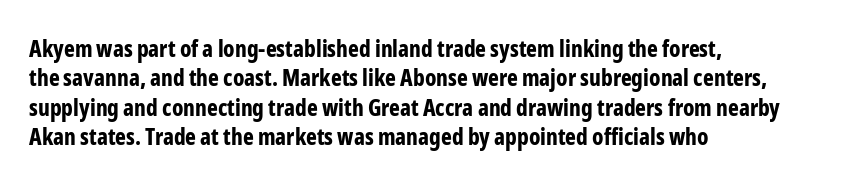
{"italic": "no", "bold": "yes", "underline": "no", "align": "left", "line_spacing": "normal", "line_spacing_ratio": 1.28, "letter_spacing": "normal", "letter_spacing_em": 0.0, "glyph_px": 23}
